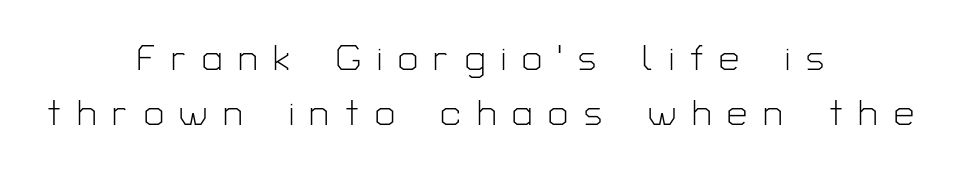
The font's upright variant was chosen for this text. A typesetter would call this proportional, since set widths differ per character. The strip under each line holds only bare page. Compared with a typical body face, this is equally light or lighter still.
